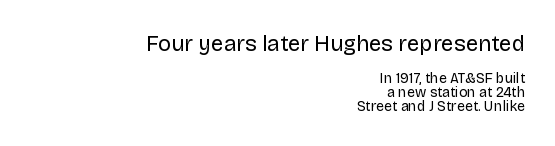
{"italic": "no", "bold": "no", "underline": "no", "align": "right", "line_spacing": "tight", "line_spacing_ratio": 0.99, "letter_spacing": "normal", "letter_spacing_em": 0.0, "larger_block": "first", "size_ratio": 1.57, "glyph_px": 22}
